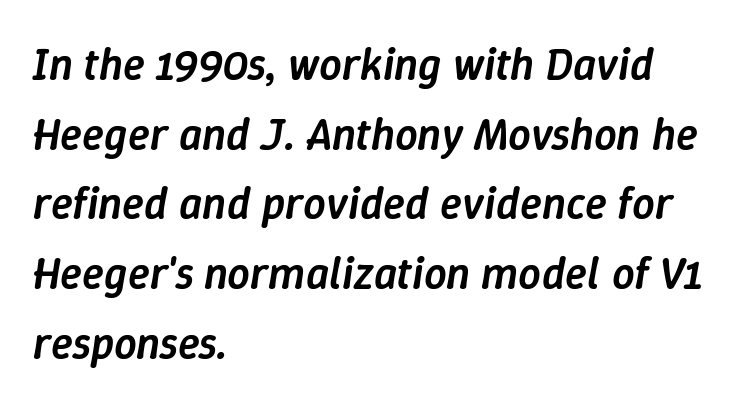
Rendered with sloped, italic letterforms. These lines are set flush left with a ragged right edge. I'd describe the lettering as semibold — firm but not a full bold. Tracking value appears to be zero — textbook default spacing. Each letter keeps its own natural width here, so spacing adapts to shape. The rows are spaced the way most documents space them.
